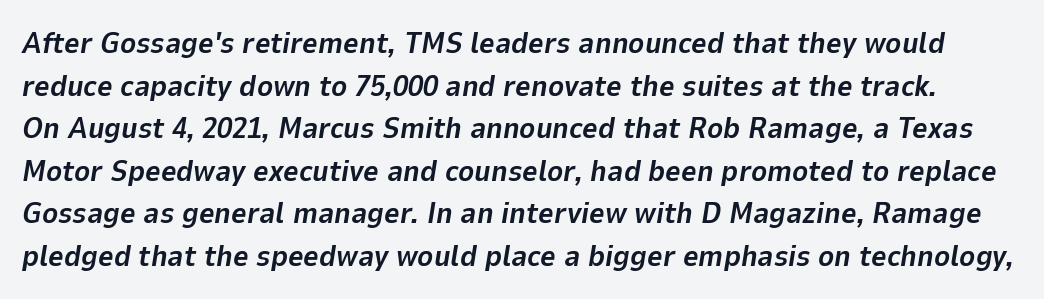
Q: Is the text bold? A: Yes.
Q: Is the text italic (slanted)? A: Yes, it leans right by about 9 degrees.
Q: Is the text underlined? A: No.
Q: Is the spacing between letters normal or unusually wide? A: Normal.
Q: Is the spacing between lines tight, normal or loose? A: Normal.
Q: Width (condensed, normal, or wide)? A: Normal.
Q: Stroke contrast? A: Low.
Q: x-height? A: Medium.
Q: Monospaced? A: No.
